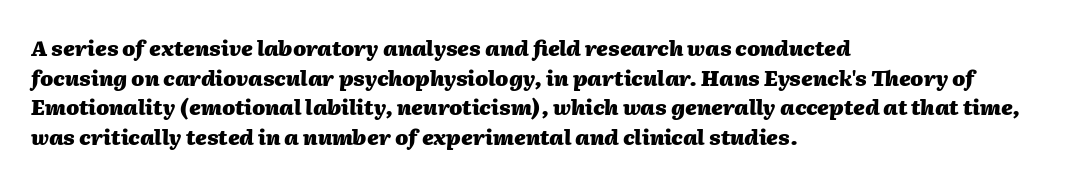
The whole block is typeset with a tilt. Does the weight exceed regular? Yes, all the way to bold. Casual observation: everything's shoved over to the left. Check the space under the baseline: it is left empty. You could call the tracking neutral — neither tight nor loose. The block of text has a typical density, with ordinary space between rows.
